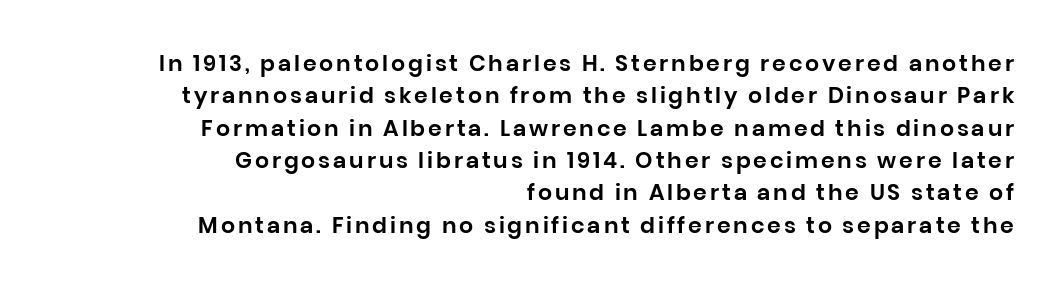
A roman cut, with each character standing at attention. Caption: multi-line text, flush right, ragged left. How would I describe the line gaps? Plain and ordinary. The strip under each line holds only bare page.
